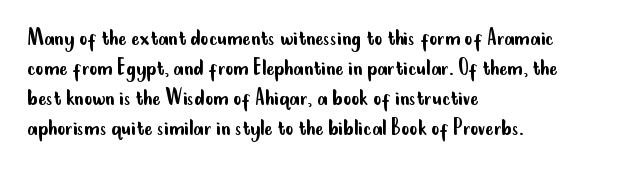
The image shows 25 px text type, upright; set left-aligned, line spacing 1.2x, normal letter spacing, not underlined.
